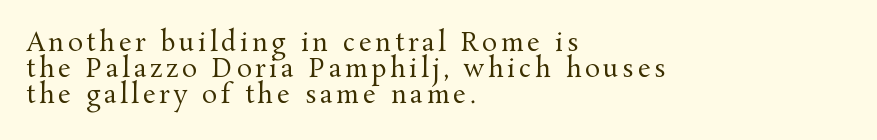
{"italic": "no", "bold": "no", "underline": "no", "align": "left", "line_spacing": "tight", "line_spacing_ratio": 1.04, "glyph_px": 25}
